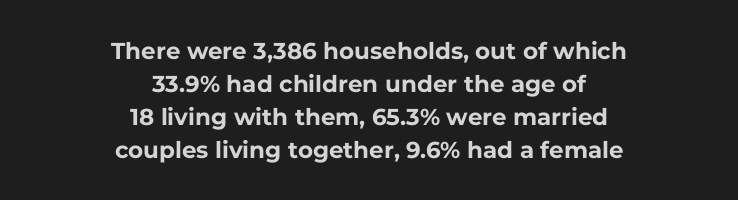
Q: Is the text bold? A: Yes.
Q: Is the text italic (slanted)? A: No, it is upright.
Q: Is the text underlined? A: No.
Q: How is the paragraph aligned? A: Centered.
Q: Is the spacing between letters normal or unusually wide? A: Normal.
Q: Is the spacing between lines tight, normal or loose? A: Normal.
